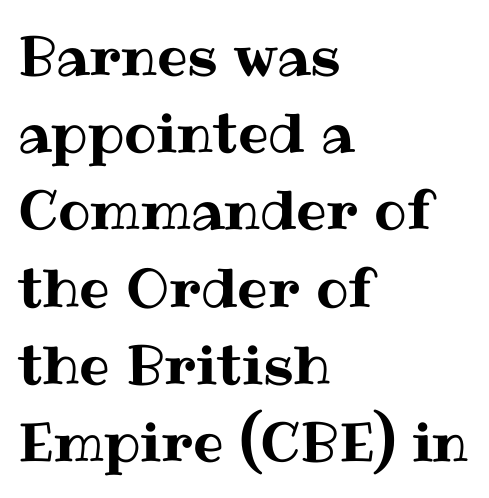
{"italic": "no", "width": "normal", "stroke_contrast": "medium", "x_height": "medium", "monospaced": "no", "underline": "no", "align": "left", "line_spacing": "normal", "line_spacing_ratio": 1.43, "letter_spacing": "normal", "letter_spacing_em": 0.0, "glyph_px": 54}
